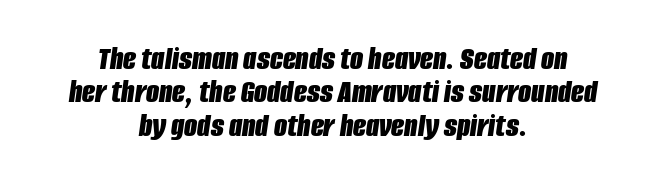
The image shows 34 px bold, condensed type, italic (leaning right); set centered, tight line spacing (0.98x), normal letter spacing, not underlined; low stroke contrast and a large x-height.
